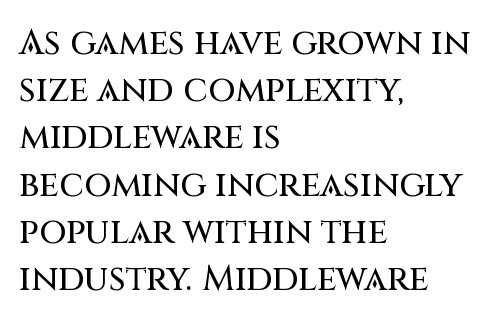
Q: Is the text italic (slanted)? A: No, it is upright.
Q: Is the typeface a serif or a sans-serif typeface? A: Sans-serif.
Q: Is the text underlined? A: No.
Q: How is the paragraph aligned? A: Left-aligned.
Q: Is the spacing between letters normal or unusually wide? A: Normal.
Q: Is the spacing between lines tight, normal or loose? A: Normal.
Q: Width (condensed, normal, or wide)? A: Normal.
Q: Stroke contrast? A: Medium.
Q: x-height? A: Large.
Q: Monospaced? A: No.
